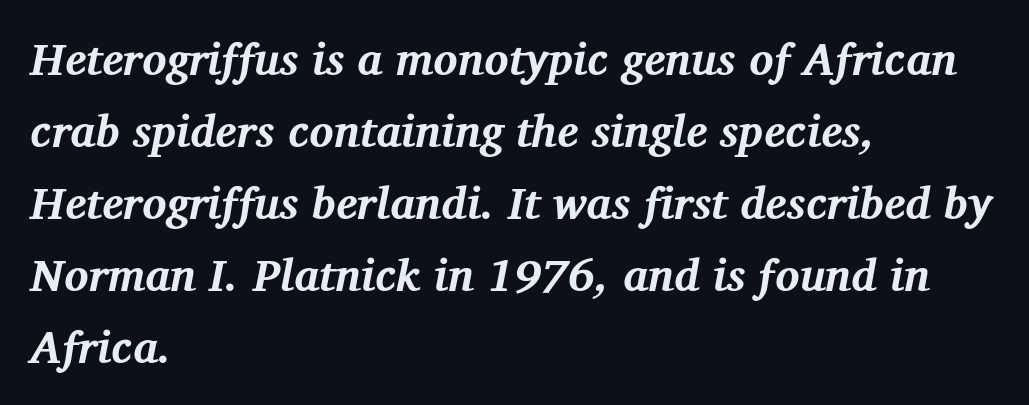
Q: Is the text bold? A: Yes.
Q: Is the text italic (slanted)? A: Yes, it leans right by about 12 degrees.
Q: Is the typeface a serif or a sans-serif typeface? A: Serif.
Q: Is the text underlined? A: No.
Q: How is the paragraph aligned? A: Left-aligned.
Q: Is the spacing between letters normal or unusually wide? A: Normal.
Q: Is the spacing between lines tight, normal or loose? A: Normal.
Q: Width (condensed, normal, or wide)? A: Normal.
Q: Stroke contrast? A: Medium.
Q: x-height? A: Medium.
Q: Monospaced? A: No.
